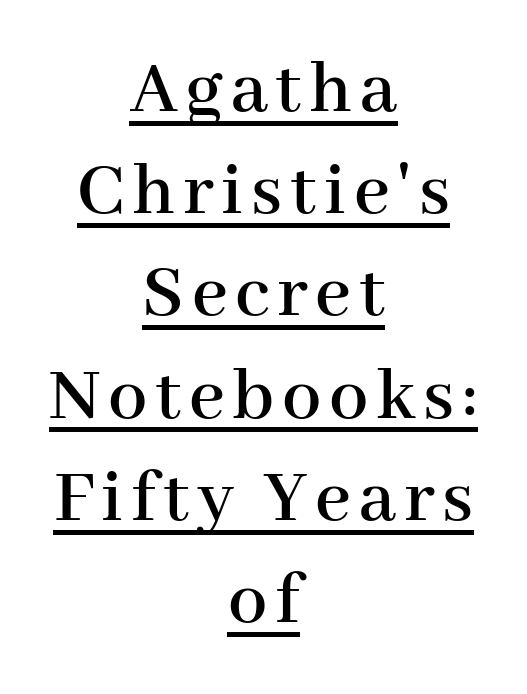
The image shows 78 px serif type, upright; set centered, normal line spacing (1.31x), underlined; high stroke contrast and a medium x-height.
